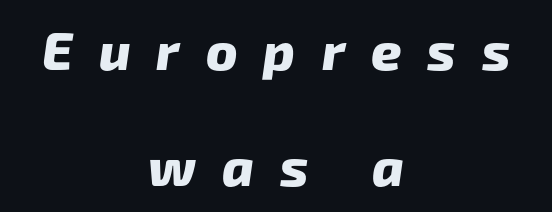
{"serif": "no", "bold": "yes", "weight": "heavy", "width": "normal", "stroke_contrast": "low", "x_height": "medium", "monospaced": "no", "underline": "no", "align": "center", "line_spacing": "loose", "line_spacing_ratio": 2.18, "letter_spacing": "wide", "letter_spacing_em": 0.49, "glyph_px": 53}
